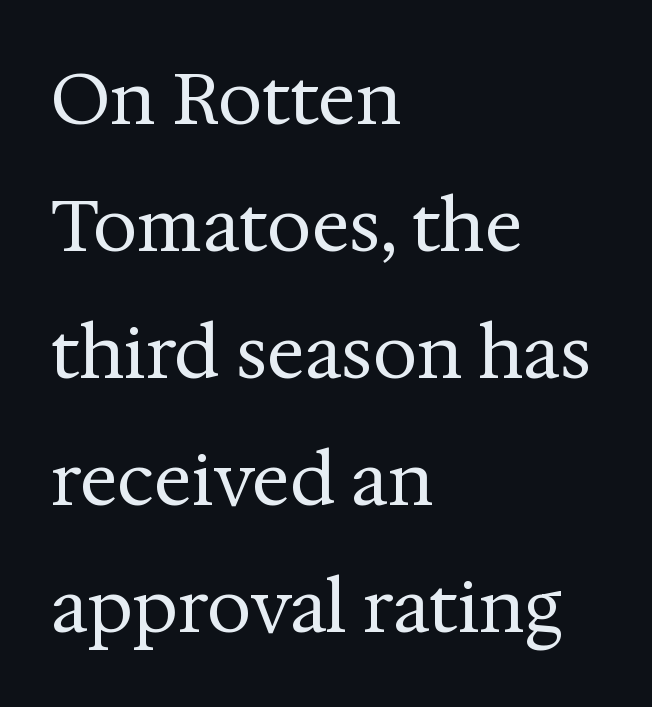
{"serif": "yes", "italic": "no", "bold": "no", "weight": "regular", "width": "normal", "stroke_contrast": "medium", "x_height": "medium", "monospaced": "no", "underline": "no", "align": "left", "line_spacing_ratio": 1.79, "letter_spacing": "normal", "letter_spacing_em": 0.0, "glyph_px": 71}
